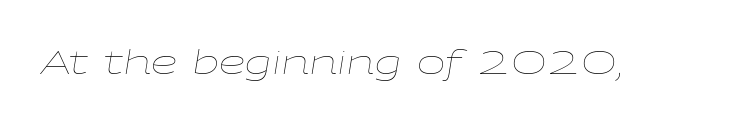
Q: Is the text bold? A: No.
Q: Is the text italic (slanted)? A: Yes, it leans right by about 9 degrees.
Q: Is the text underlined? A: No.
Q: Is the spacing between letters normal or unusually wide? A: Normal.
Q: Width (condensed, normal, or wide)? A: Wide.
Q: Stroke contrast? A: Low.
Q: x-height? A: Medium.
Q: Monospaced? A: No.
